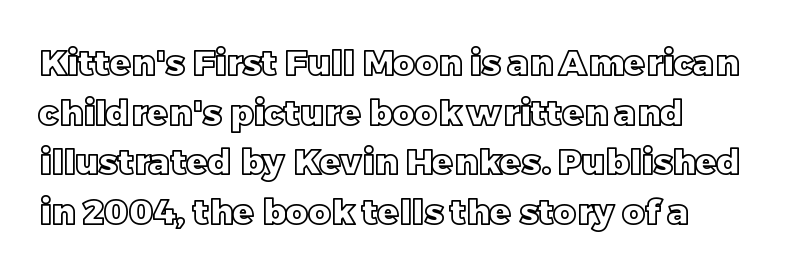
Q: Is the text italic (slanted)? A: No, it is upright.
Q: Is the text underlined? A: No.
Q: Is the spacing between letters normal or unusually wide? A: Normal.
Q: Is the spacing between lines tight, normal or loose? A: Normal.
Q: Width (condensed, normal, or wide)? A: Normal.
Q: x-height? A: Large.
Q: Monospaced? A: No.
